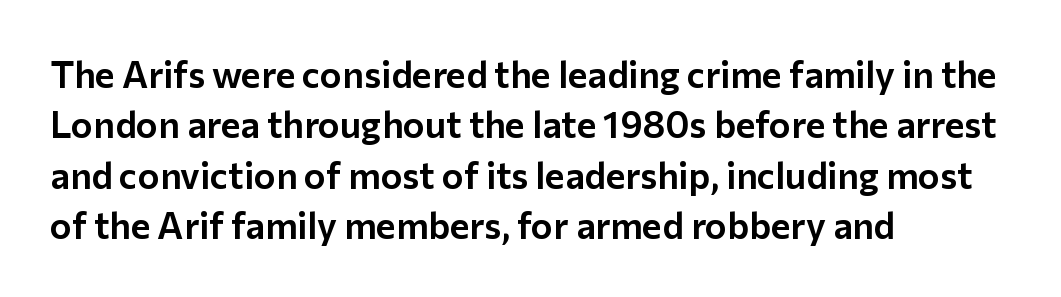
Q: Is the text italic (slanted)? A: No, it is upright.
Q: Is the typeface a serif or a sans-serif typeface? A: Sans-serif.
Q: Is the text underlined? A: No.
Q: How is the paragraph aligned? A: Left-aligned.
Q: Is the spacing between letters normal or unusually wide? A: Normal.
Q: Is the spacing between lines tight, normal or loose? A: Normal.
Q: Width (condensed, normal, or wide)? A: Normal.
Q: Stroke contrast? A: Low.
Q: x-height? A: Medium.
Q: Monospaced? A: No.
